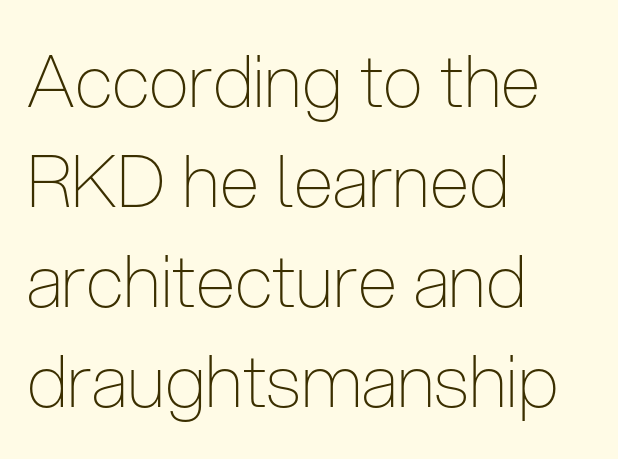
Q: Is the text bold? A: No.
Q: Is the text italic (slanted)? A: No, it is upright.
Q: Is the typeface a serif or a sans-serif typeface? A: Sans-serif.
Q: Is the text underlined? A: No.
Q: How is the paragraph aligned? A: Left-aligned.
Q: Is the spacing between letters normal or unusually wide? A: Normal.
Q: Is the spacing between lines tight, normal or loose? A: Normal.
Q: Width (condensed, normal, or wide)? A: Condensed.
Q: Stroke contrast? A: Low.
Q: x-height? A: Medium.
Q: Monospaced? A: No.
